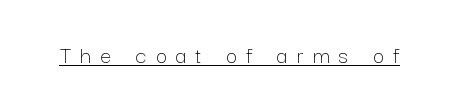
Q: Is the text bold? A: No.
Q: Is the text italic (slanted)? A: No, it is upright.
Q: Is the text underlined? A: Yes.
Q: Is the spacing between letters normal or unusually wide? A: Unusually wide.
